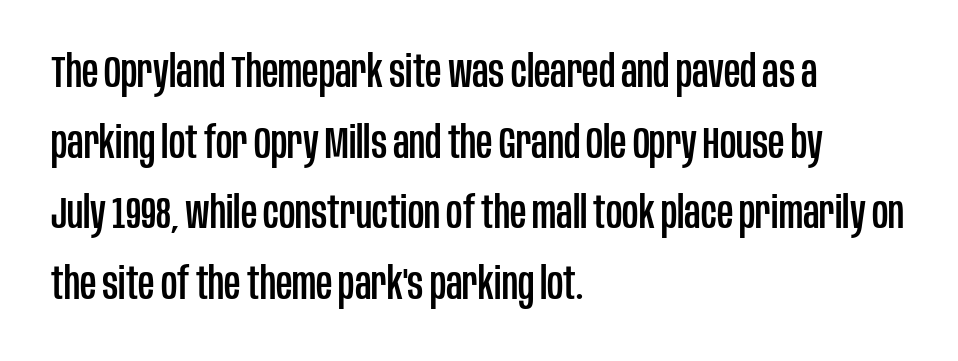
{"serif": "no", "italic": "no", "width": "condensed", "stroke_contrast": "low", "x_height": "large", "monospaced": "no", "underline": "no", "align": "left", "line_spacing": "normal", "line_spacing_ratio": 1.57, "letter_spacing": "normal", "letter_spacing_em": 0.0, "glyph_px": 45}
